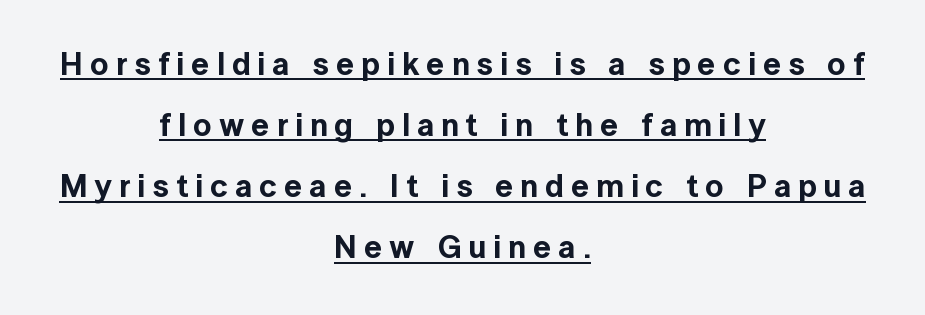
The image shows 32 px sans-serif type, upright; set centered, loose line spacing (1.91x), unusually wide letter spacing (+0.22 em), underlined; a medium x-height.
